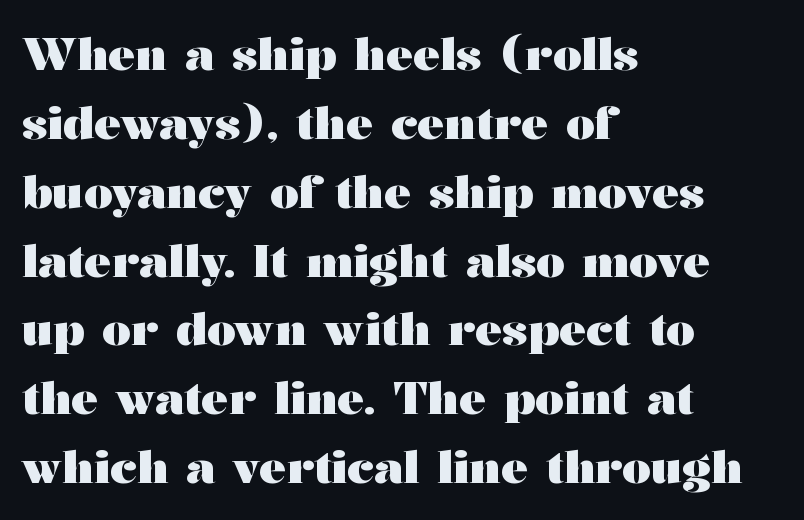
The image shows 45 px heavy, wide serif type, upright; set left-aligned, normal line spacing (1.53x), normal letter spacing, not underlined; medium stroke contrast and a medium x-height.
